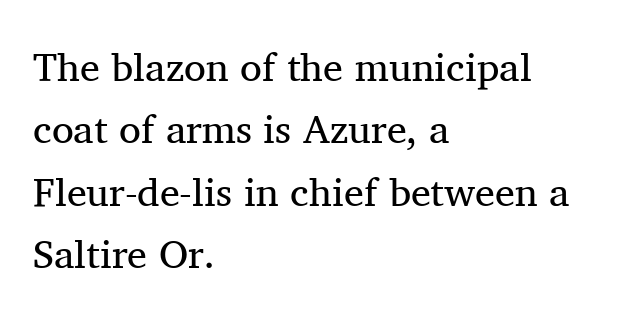
Any mark beneath the type? The region is blank. Note the varied advance widths — an 'i' is clearly narrower than an 'm'. If you drew a line through each stem, it would be perfectly vertical. The passage shown is not bold in any degree. Each line starts at the same left margin while the right side varies. In terms of leading, this rendering sits right in the middle.
